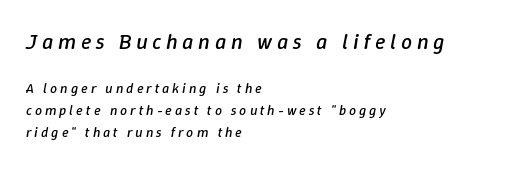
{"italic": "yes", "lean": "right", "slant_degrees": 9, "bold": "no", "underline": "no", "align": "left", "line_spacing": "normal", "line_spacing_ratio": 1.57, "letter_spacing": "wide", "letter_spacing_em": 0.21, "larger_block": "first", "size_ratio": 1.57, "glyph_px": 22}
